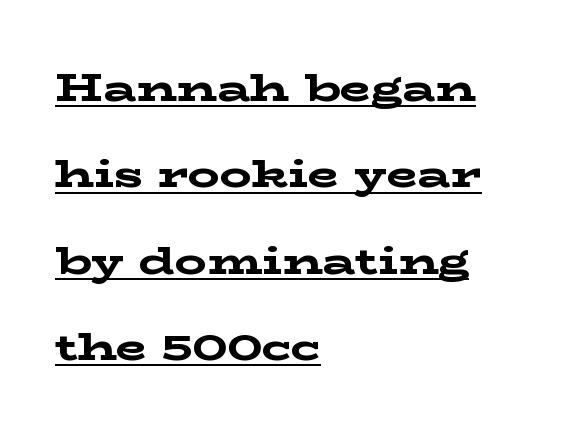
The rendering keeps characters at their native spacing. Proportional: the letters do not fall into vertical columns. Characters remain perfectly vertical along every line. Has an underline been added? It has. Each glyph is drawn with heavy, bold strokes.
